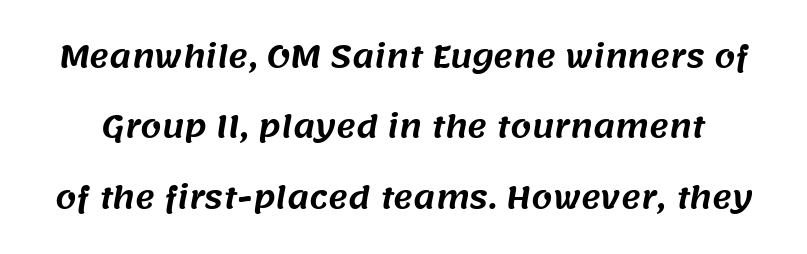
The image shows 30 px sans-serif type; set loose line spacing (2.35x), normal letter spacing, not underlined; medium stroke contrast and a large x-height.
